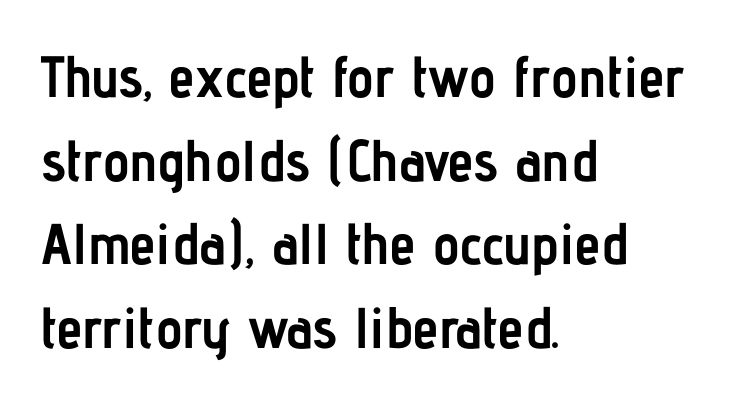
Q: Is the text bold? A: Yes.
Q: Is the text italic (slanted)? A: No, it is upright.
Q: Is the typeface a serif or a sans-serif typeface? A: Sans-serif.
Q: Is the text underlined? A: No.
Q: How is the paragraph aligned? A: Left-aligned.
Q: Is the spacing between letters normal or unusually wide? A: Normal.
Q: Is the spacing between lines tight, normal or loose? A: Normal.
Q: Width (condensed, normal, or wide)? A: Condensed.
Q: Stroke contrast? A: Low.
Q: x-height? A: Medium.
Q: Monospaced? A: No.
